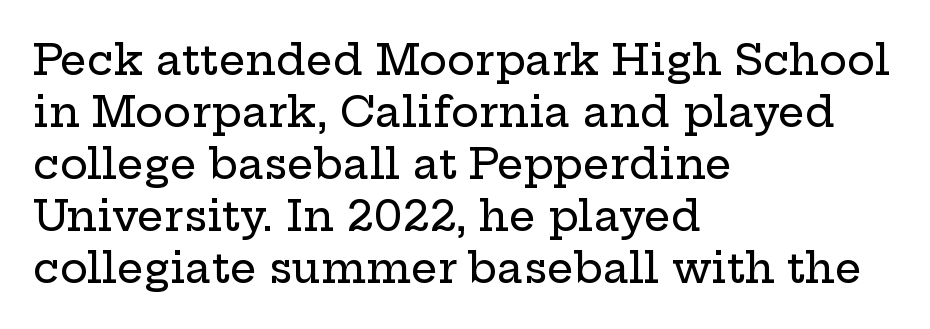
Q: Is the text italic (slanted)? A: No, it is upright.
Q: Is the typeface a serif or a sans-serif typeface? A: Serif.
Q: Is the text underlined? A: No.
Q: How is the paragraph aligned? A: Left-aligned.
Q: Is the spacing between letters normal or unusually wide? A: Normal.
Q: Width (condensed, normal, or wide)? A: Wide.
Q: Stroke contrast? A: Low.
Q: x-height? A: Medium.
Q: Monospaced? A: No.
